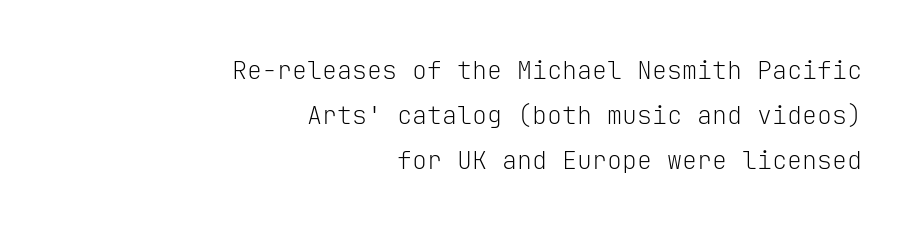
{"italic": "no", "bold": "no", "underline": "no", "align": "right", "line_spacing_ratio": 1.81, "letter_spacing": "normal", "letter_spacing_em": 0.0, "glyph_px": 25}
